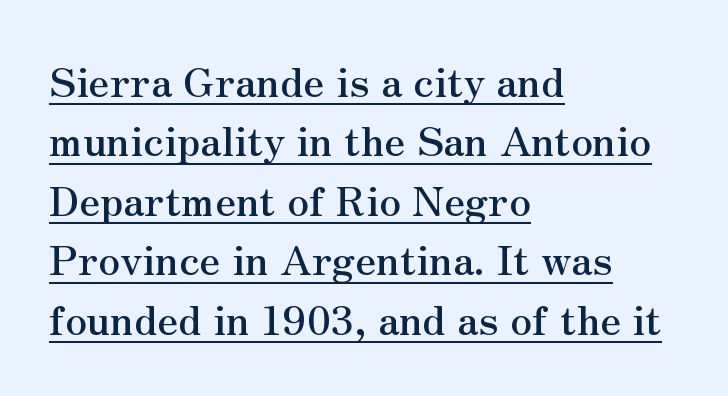
Q: Is the text italic (slanted)? A: No, it is upright.
Q: Is the typeface a serif or a sans-serif typeface? A: Serif.
Q: Is the text underlined? A: Yes.
Q: How is the paragraph aligned? A: Left-aligned.
Q: Is the spacing between letters normal or unusually wide? A: Normal.
Q: Is the spacing between lines tight, normal or loose? A: Normal.
Q: Width (condensed, normal, or wide)? A: Normal.
Q: Stroke contrast? A: Medium.
Q: x-height? A: Small.
Q: Monospaced? A: No.
